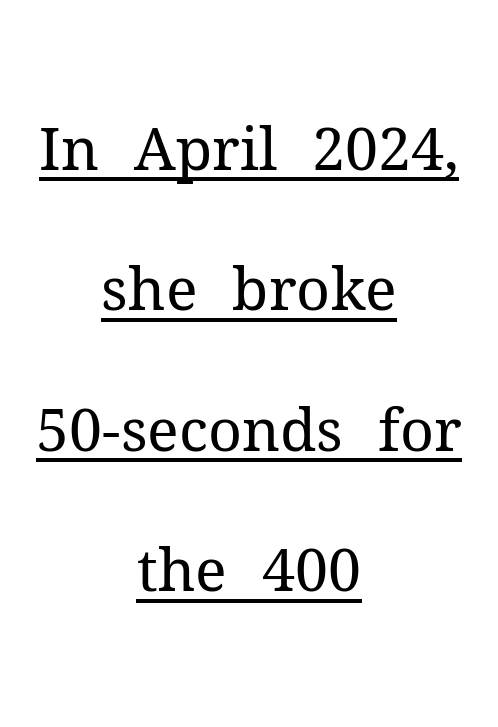
The image shows 59 px regular-weight serif type, upright; set centered, loose line spacing (2.38x), normal letter spacing, underlined; medium stroke contrast and a medium x-height.
